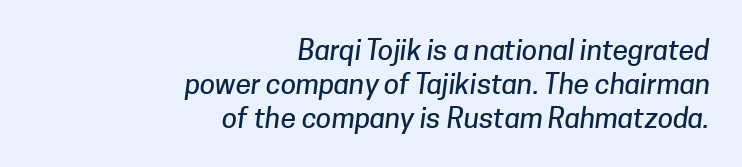
This sample has the flowing, uneven cadence of proportional lettering. This rendering leaves character spacing at its baseline value. Horizontally, the lines are justified to the trailing edge only. Nobody drew a line under any word here. Check where the strokes stop: nothing finishes them off — pure sans.
